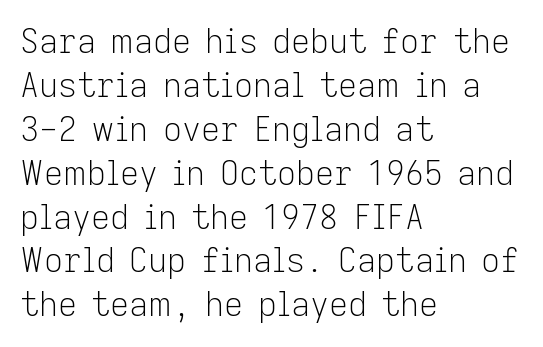
The image shows 33 px light sans-serif type, upright; set left-aligned, normal line spacing (1.33x), normal letter spacing, not underlined; low stroke contrast and a medium x-height.
